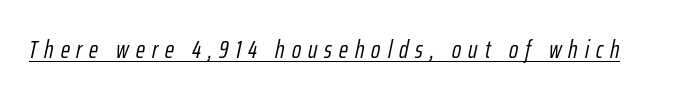
Q: Is the text bold? A: No.
Q: Is the text italic (slanted)? A: Yes, it leans right by about 12 degrees.
Q: Is the text underlined? A: Yes.
Q: Is the spacing between letters normal or unusually wide? A: Unusually wide.
